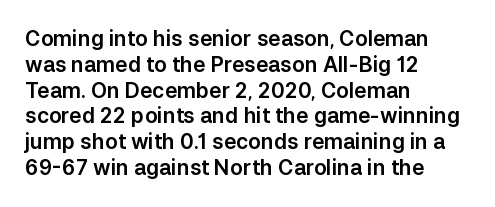
Q: Is the text italic (slanted)? A: No, it is upright.
Q: Is the text underlined? A: No.
Q: How is the paragraph aligned? A: Left-aligned.
Q: Is the spacing between letters normal or unusually wide? A: Normal.
